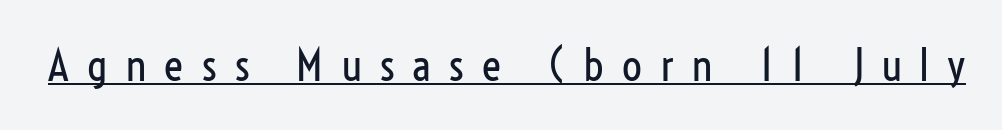
Q: Is the text bold? A: No.
Q: Is the text italic (slanted)? A: No, it is upright.
Q: Is the typeface a serif or a sans-serif typeface? A: Sans-serif.
Q: Is the text underlined? A: Yes.
Q: Is the spacing between letters normal or unusually wide? A: Unusually wide.
Q: Width (condensed, normal, or wide)? A: Condensed.
Q: Stroke contrast? A: Low.
Q: x-height? A: Medium.
Q: Monospaced? A: No.
